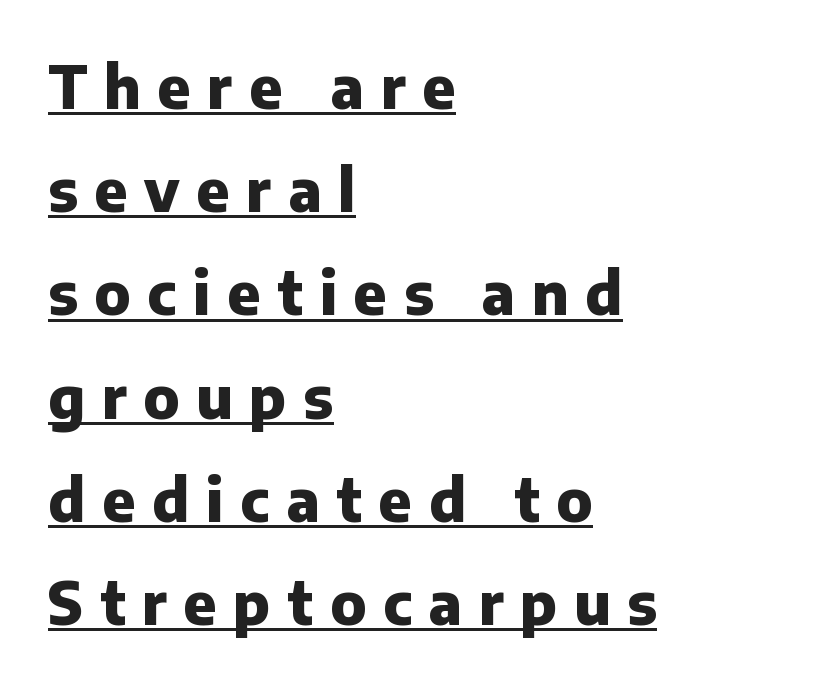
Q: Is the text bold? A: Yes.
Q: Is the text italic (slanted)? A: No, it is upright.
Q: Is the typeface a serif or a sans-serif typeface? A: Sans-serif.
Q: Is the text underlined? A: Yes.
Q: How is the paragraph aligned? A: Left-aligned.
Q: Is the spacing between letters normal or unusually wide? A: Unusually wide.
Q: Width (condensed, normal, or wide)? A: Normal.
Q: Stroke contrast? A: Low.
Q: x-height? A: Medium.
Q: Monospaced? A: No.
